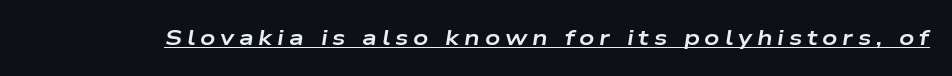
{"italic": "yes", "lean": "right", "slant_degrees": 9, "bold": "yes", "underline": "yes", "letter_spacing": "wide", "letter_spacing_em": 0.23, "glyph_px": 21}
